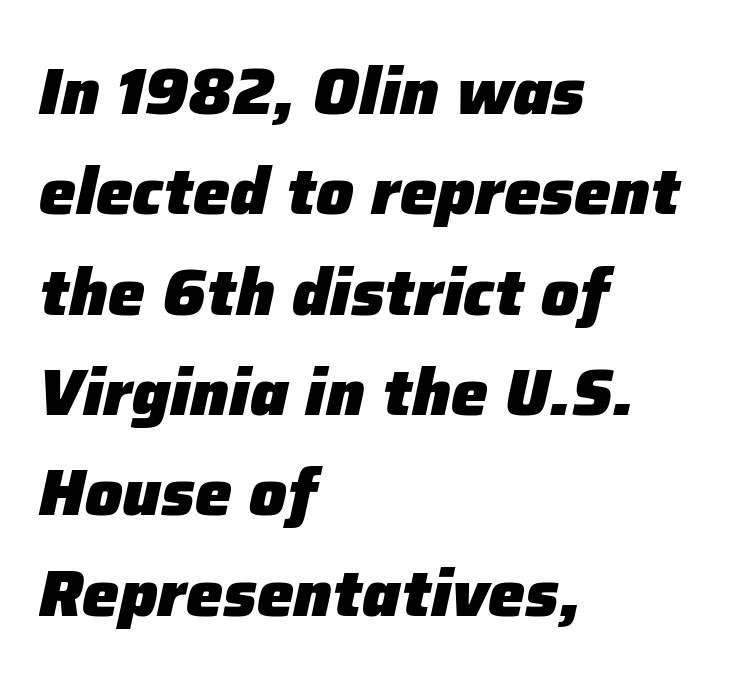
The image shows 66 px heavy type, italic (leaning right); set left-aligned, normal line spacing (1.52x), normal letter spacing, not underlined; low stroke contrast and a medium x-height.
